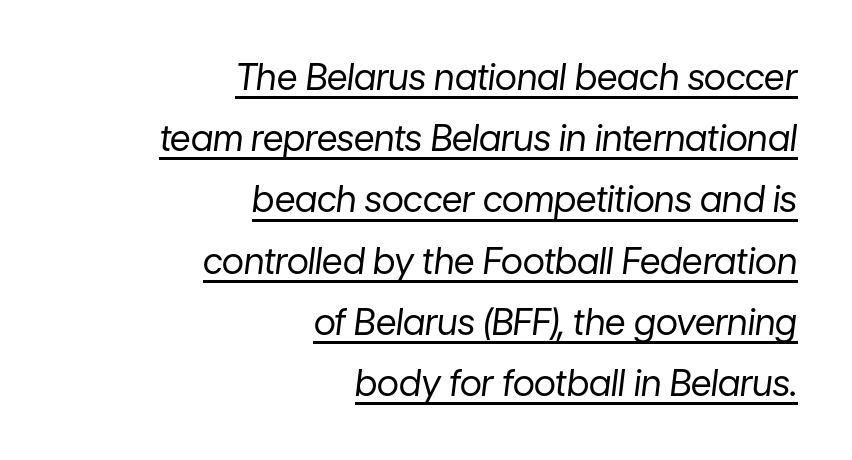
Q: Is the text bold? A: No.
Q: Is the text italic (slanted)? A: Yes, it leans right by about 7 degrees.
Q: Is the text underlined? A: Yes.
Q: How is the paragraph aligned? A: Right-aligned.
Q: Is the spacing between letters normal or unusually wide? A: Normal.
Q: Is the spacing between lines tight, normal or loose? A: Normal.
Q: Width (condensed, normal, or wide)? A: Normal.
Q: Stroke contrast? A: Low.
Q: x-height? A: Medium.
Q: Monospaced? A: No.
